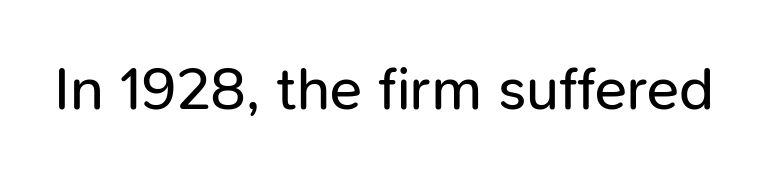
Characters remain perfectly vertical along every line. Bold? No — there's no thickening of the strokes. Serifs: no, the terminals of the letterforms are clean. Here the designer chose a conventional face with non-uniform glyph widths. Clear beneath every line of the passage.
